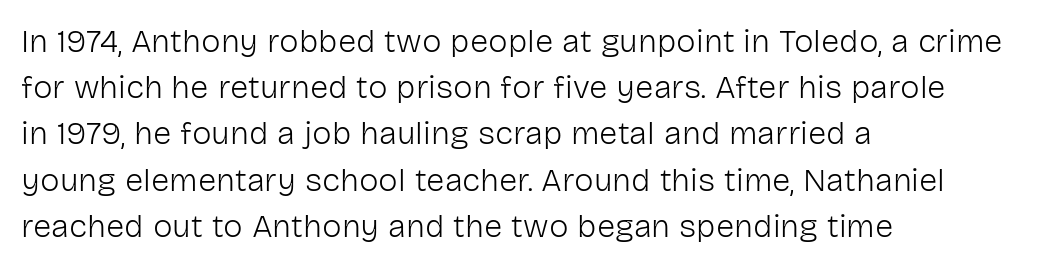
{"serif": "no", "italic": "no", "bold": "no", "weight": "light", "width": "normal", "stroke_contrast": "low", "x_height": "medium", "monospaced": "no", "underline": "no", "align": "left", "line_spacing": "normal", "line_spacing_ratio": 1.4, "letter_spacing": "normal", "letter_spacing_em": 0.0, "glyph_px": 33}
